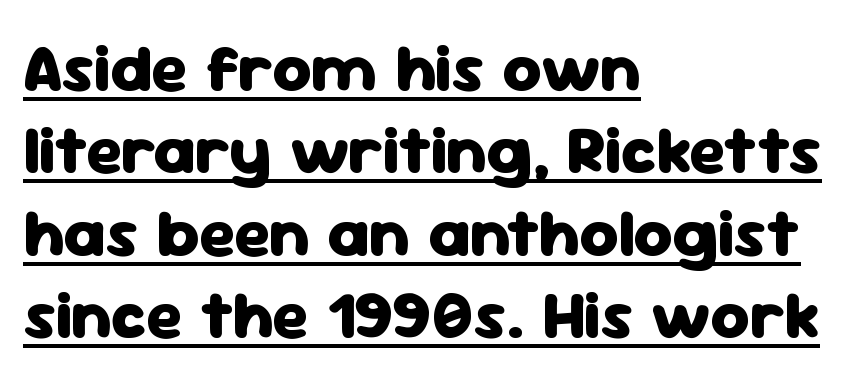
Q: Is the text bold? A: Yes.
Q: Is the text italic (slanted)? A: No, it is upright.
Q: Is the typeface a serif or a sans-serif typeface? A: Sans-serif.
Q: Is the text underlined? A: Yes.
Q: How is the paragraph aligned? A: Left-aligned.
Q: Is the spacing between letters normal or unusually wide? A: Normal.
Q: Width (condensed, normal, or wide)? A: Normal.
Q: Stroke contrast? A: Low.
Q: x-height? A: Medium.
Q: Monospaced? A: No.
